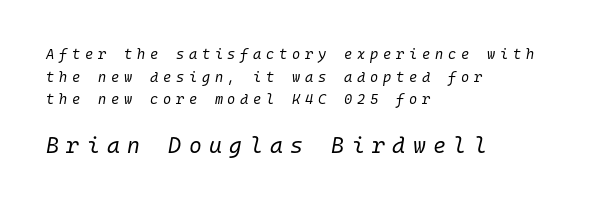
Q: Is the text bold? A: No.
Q: Is the text italic (slanted)? A: Yes, it leans right by about 10 degrees.
Q: Is the text underlined? A: No.
Q: How is the paragraph aligned? A: Left-aligned.
Q: Is the spacing between letters normal or unusually wide? A: Unusually wide.
Q: Is the spacing between lines tight, normal or loose? A: Normal.
Q: Which block of text is set in a larger size, the first (top) or the second (bottom)? A: The second (bottom) one.
